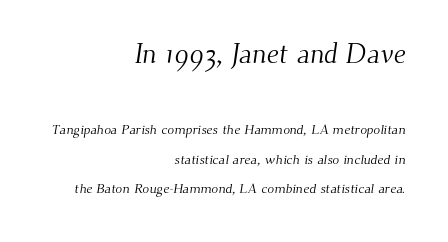
Q: Is the text bold? A: No.
Q: Is the typeface a serif or a sans-serif typeface? A: Serif.
Q: Is the text underlined? A: No.
Q: How is the paragraph aligned? A: Right-aligned.
Q: Is the spacing between letters normal or unusually wide? A: Normal.
Q: Is the spacing between lines tight, normal or loose? A: Loose.
Q: Which block of text is set in a larger size, the first (top) or the second (bottom)? A: The first (top) one.
Q: Width (condensed, normal, or wide)? A: Normal.
Q: Stroke contrast? A: Medium.
Q: x-height? A: Small.
Q: Monospaced? A: No.
